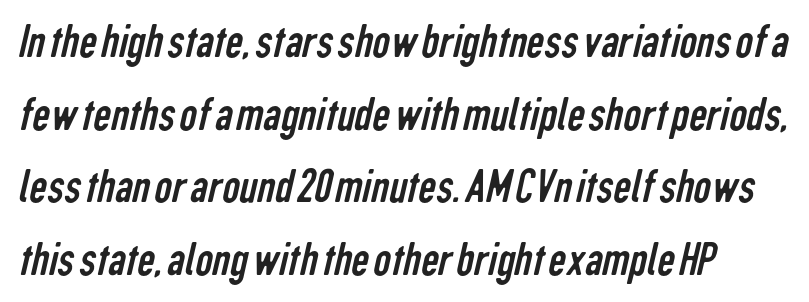
Q: Is the text bold? A: No.
Q: Is the typeface a serif or a sans-serif typeface? A: Sans-serif.
Q: Is the text underlined? A: No.
Q: How is the paragraph aligned? A: Left-aligned.
Q: Is the spacing between letters normal or unusually wide? A: Normal.
Q: Is the spacing between lines tight, normal or loose? A: Normal.
Q: Width (condensed, normal, or wide)? A: Condensed.
Q: Stroke contrast? A: Low.
Q: x-height? A: Medium.
Q: Monospaced? A: No.
